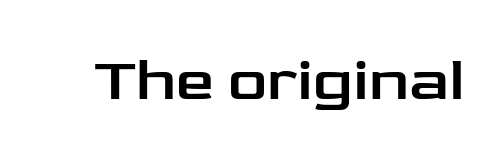
Q: Is the text italic (slanted)? A: No, it is upright.
Q: Is the typeface a serif or a sans-serif typeface? A: Sans-serif.
Q: Is the text underlined? A: No.
Q: Is the spacing between letters normal or unusually wide? A: Normal.
Q: Width (condensed, normal, or wide)? A: Wide.
Q: Stroke contrast? A: Low.
Q: x-height? A: Medium.
Q: Monospaced? A: No.
